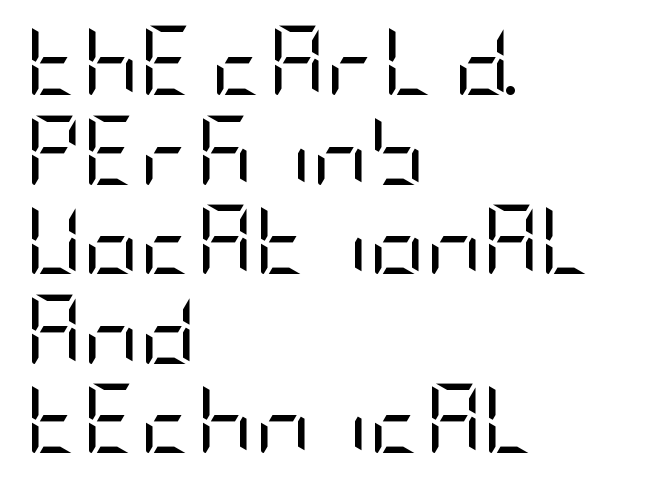
The image shows 70 px regular-weight, condensed sans-serif type, upright; set left-aligned, normal line spacing (1.28x), normal letter spacing, not underlined; low stroke contrast and a large x-height.
